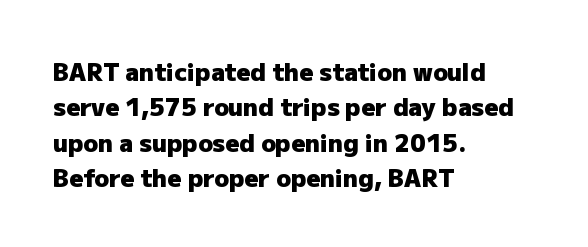
The baseline area is clear. Rendered with straight, roman letterforms. The face used here has the dense, thick strokes of a bold. One-word summary of the alignment: left.
